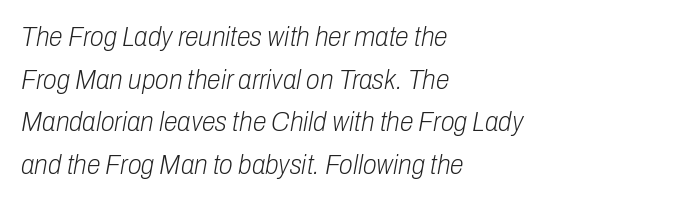
Slant detected: the letters are inclined. A classic flush-left, rag-right setting is used for this passage. Here the designer chose a conventional face with non-uniform glyph widths. Letters rest on an invisible, unmarked baseline. The rendering uses a moderate line-height, typical for paragraphs. No extra tracking has been applied to these lines.
